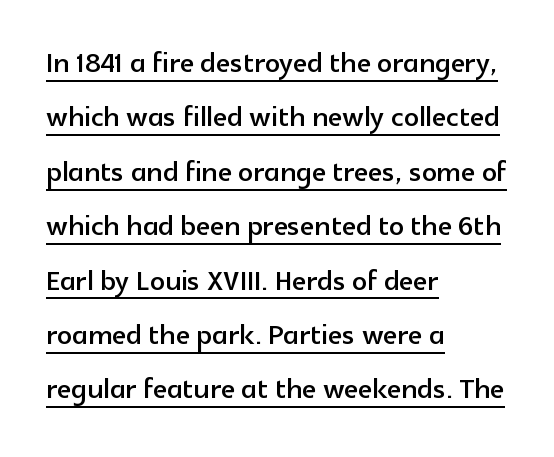
The image shows 37 px sans-serif type, upright; set left-aligned, normal line spacing (1.47x), normal letter spacing, underlined; a medium x-height.
